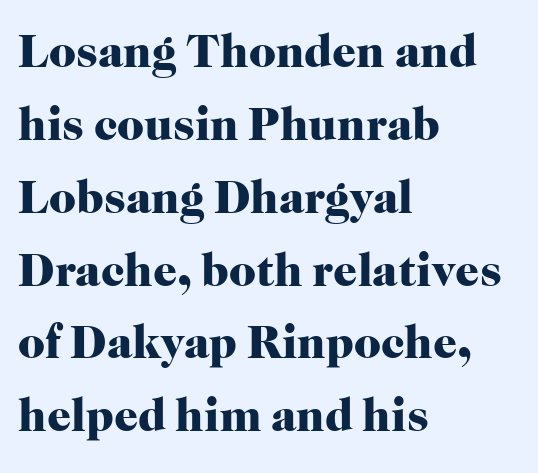
{"serif": "yes", "italic": "no", "bold": "yes", "weight": "heavy", "width": "normal", "stroke_contrast": "high", "x_height": "medium", "monospaced": "no", "underline": "no", "align": "left", "line_spacing": "normal", "line_spacing_ratio": 1.55, "letter_spacing": "normal", "letter_spacing_em": 0.0, "glyph_px": 47}
